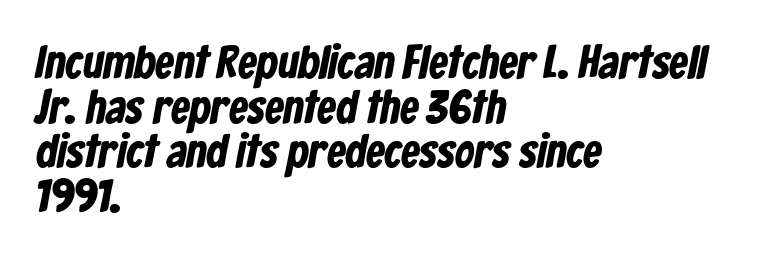
Q: Is the text bold? A: Yes.
Q: Is the typeface a serif or a sans-serif typeface? A: Sans-serif.
Q: Is the text underlined? A: No.
Q: How is the paragraph aligned? A: Left-aligned.
Q: Is the spacing between letters normal or unusually wide? A: Normal.
Q: Is the spacing between lines tight, normal or loose? A: Tight.
Q: Width (condensed, normal, or wide)? A: Condensed.
Q: Stroke contrast? A: Low.
Q: x-height? A: Medium.
Q: Monospaced? A: No.
